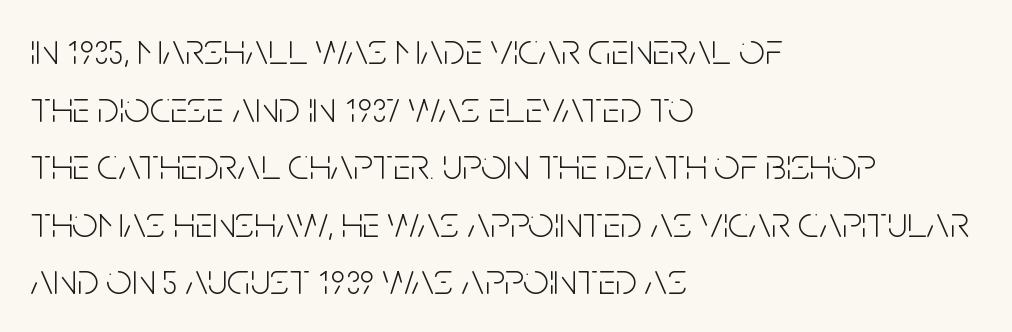
The image shows 45 px light, condensed sans-serif type, upright; set left-aligned, normal line spacing (1.28x), normal letter spacing, not underlined; low stroke contrast and a large x-height.
